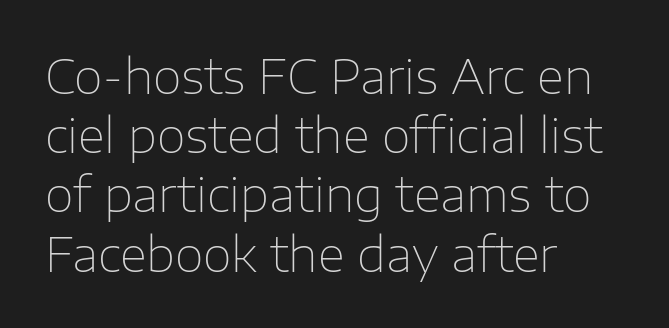
Q: Is the text bold? A: No.
Q: Is the text italic (slanted)? A: No, it is upright.
Q: Is the typeface a serif or a sans-serif typeface? A: Sans-serif.
Q: Is the text underlined? A: No.
Q: How is the paragraph aligned? A: Left-aligned.
Q: Is the spacing between letters normal or unusually wide? A: Normal.
Q: Is the spacing between lines tight, normal or loose? A: Normal.
Q: Width (condensed, normal, or wide)? A: Normal.
Q: Stroke contrast? A: Low.
Q: x-height? A: Medium.
Q: Monospaced? A: No.
